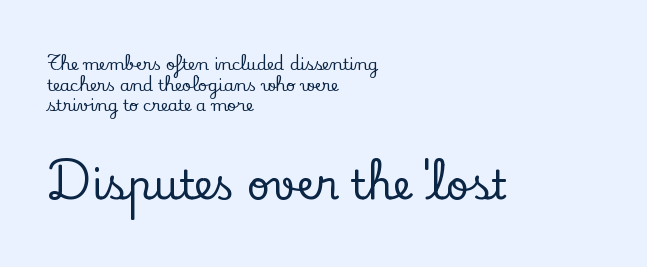
Q: Is the text italic (slanted)? A: No, it is upright.
Q: Is the typeface a serif or a sans-serif typeface? A: Serif.
Q: Is the text underlined? A: No.
Q: How is the paragraph aligned? A: Left-aligned.
Q: Is the spacing between letters normal or unusually wide? A: Normal.
Q: Is the spacing between lines tight, normal or loose? A: Normal.
Q: Which block of text is set in a larger size, the first (top) or the second (bottom)? A: The second (bottom) one.
Q: Width (condensed, normal, or wide)? A: Normal.
Q: Stroke contrast? A: Low.
Q: x-height? A: Small.
Q: Monospaced? A: No.
